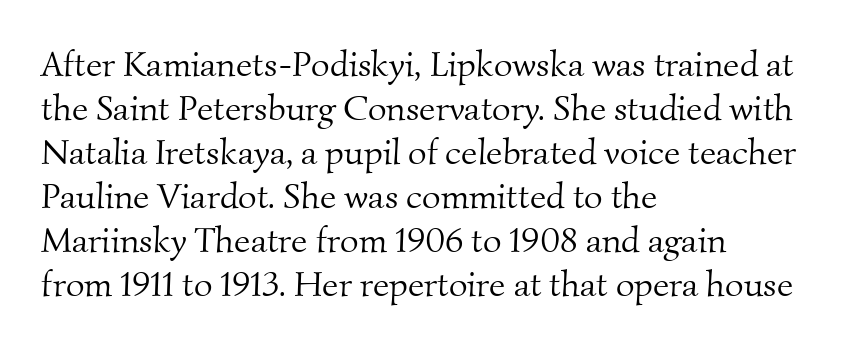
Here the designer chose a conventional face with non-uniform glyph widths. The letterforms sit shoulder to shoulder at normal distance. Casual observation: everything's shoved over to the left. Old-style or modern, the face here clearly has serifs.
